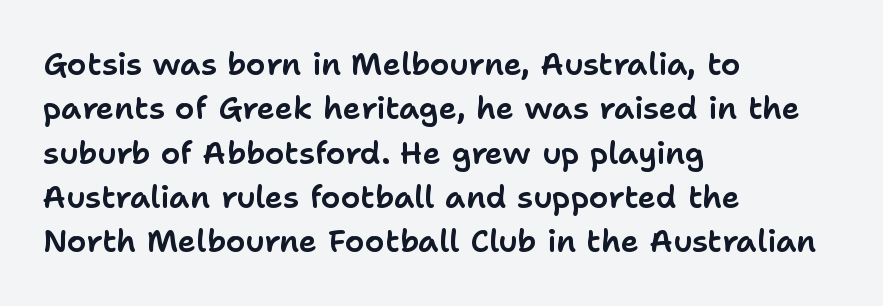
The image shows 31 px sans-serif type, upright; set left-aligned, normal line spacing (1.43x), normal letter spacing, not underlined; low stroke contrast and a medium x-height.
